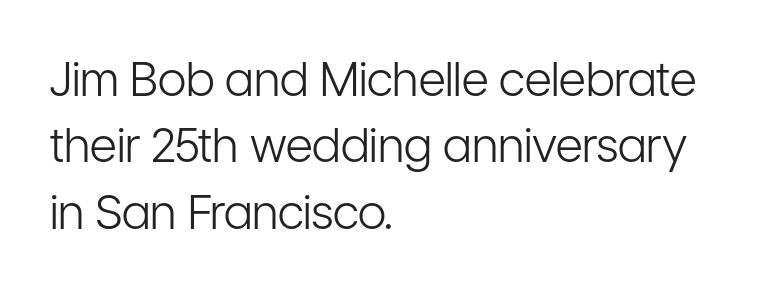
{"serif": "no", "italic": "no", "bold": "no", "weight": "light", "width": "condensed", "stroke_contrast": "low", "x_height": "medium", "monospaced": "no", "underline": "no", "align": "left", "line_spacing": "normal", "line_spacing_ratio": 1.41, "letter_spacing": "normal", "letter_spacing_em": 0.0, "glyph_px": 47}
